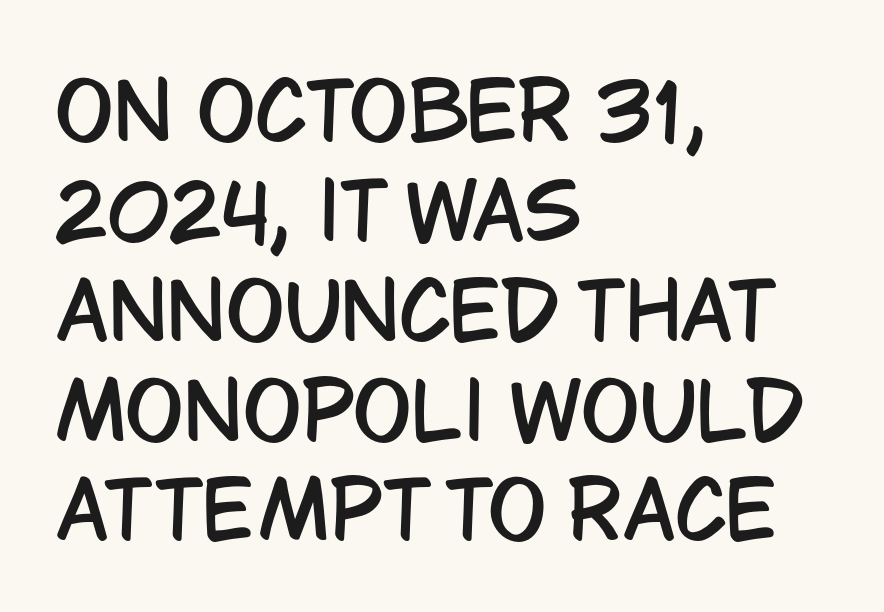
The image shows 78 px condensed sans-serif type, upright; set left-aligned, normal line spacing (1.28x), normal letter spacing, not underlined; low stroke contrast and a large x-height.
